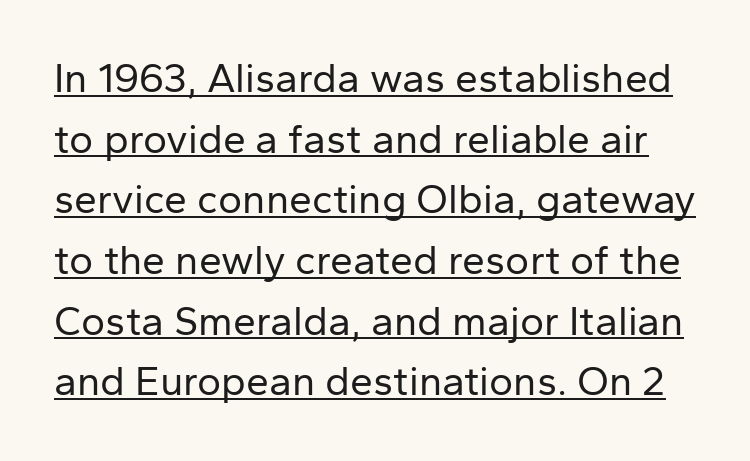
The image shows 41 px regular-weight sans-serif type, upright; set normal line spacing (1.48x), normal letter spacing, underlined; low stroke contrast and a medium x-height.
